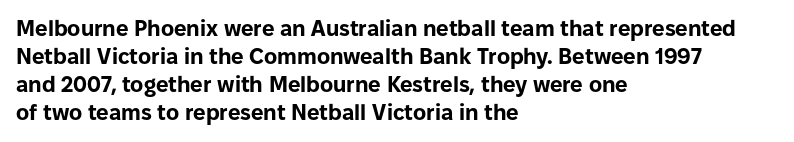
The image shows 22 px bold type, upright; set left-aligned, normal line spacing (1.28x), normal letter spacing, not underlined.
